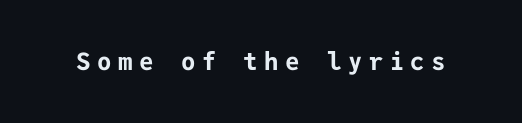
{"italic": "no", "bold": "yes", "underline": "no", "letter_spacing": "wide", "letter_spacing_em": 0.27, "glyph_px": 24}
